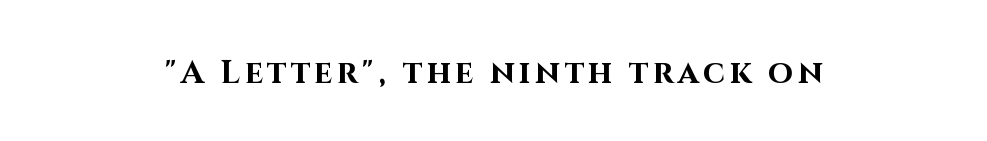
The image shows 32 px bold sans-serif type, upright; set centered, not underlined; high stroke contrast and a large x-height.
